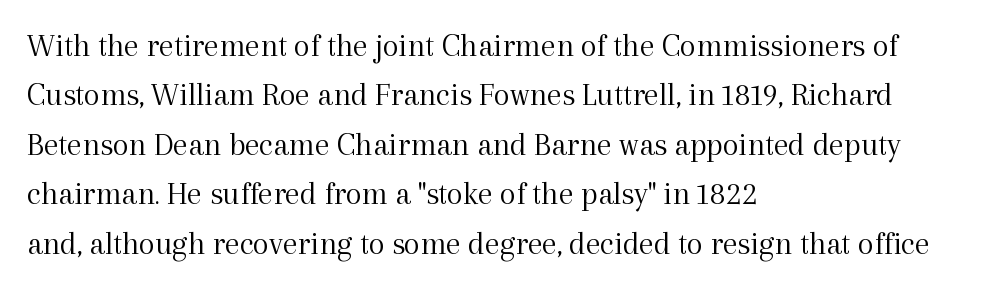
{"serif": "yes", "italic": "no", "bold": "no", "weight": "light", "width": "normal", "x_height": "medium", "monospaced": "no", "underline": "no", "align": "left", "line_spacing": "normal", "line_spacing_ratio": 1.5, "letter_spacing": "normal", "letter_spacing_em": 0.0, "glyph_px": 33}
